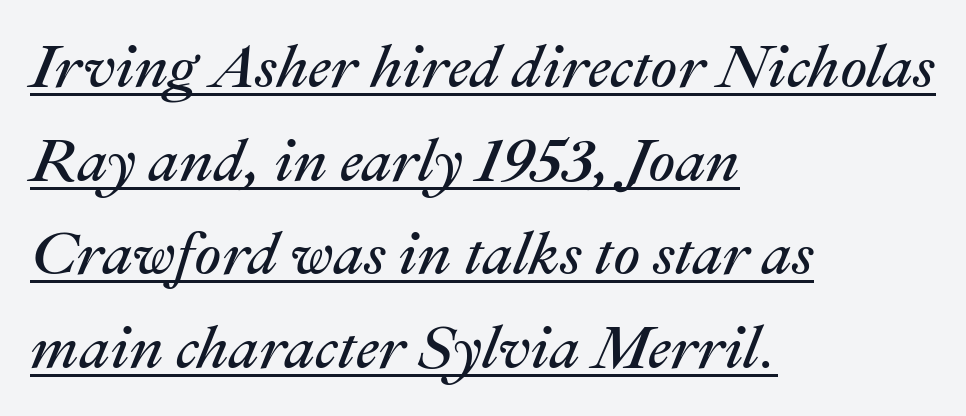
{"italic": "yes", "lean": "right", "slant_degrees": 22, "bold": "no", "weight": "regular", "width": "normal", "stroke_contrast": "medium", "x_height": "medium", "monospaced": "no", "underline": "yes", "align": "left", "line_spacing": "normal", "line_spacing_ratio": 1.56, "letter_spacing": "normal", "letter_spacing_em": 0.0, "glyph_px": 60}
